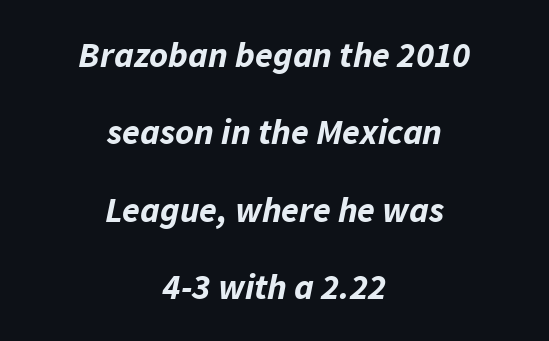
Q: Is the text bold? A: Yes.
Q: Is the text italic (slanted)? A: Yes, it leans right by about 11 degrees.
Q: Is the text underlined? A: No.
Q: How is the paragraph aligned? A: Centered.
Q: Is the spacing between letters normal or unusually wide? A: Normal.
Q: Is the spacing between lines tight, normal or loose? A: Loose.
Q: Width (condensed, normal, or wide)? A: Normal.
Q: Stroke contrast? A: Low.
Q: x-height? A: Medium.
Q: Monospaced? A: No.
